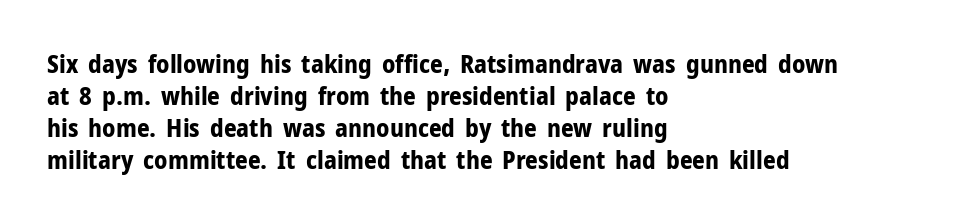
The typesetter chose a ragged-right arrangement here. The line texture is even and compact thanks to regular tracking. Summary of weight: heavy, a full bold. Vertically, the passage feels balanced, rows spaced as you'd expect. In terms of posture, this sample is upright.
